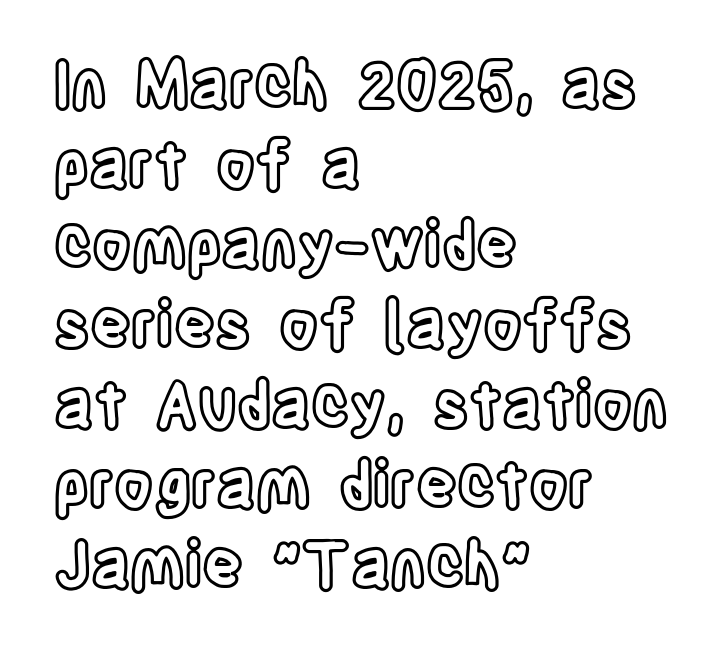
The image shows 63 px condensed type, upright; set left-aligned, normal line spacing (1.27x), normal letter spacing, not underlined; a large x-height.
